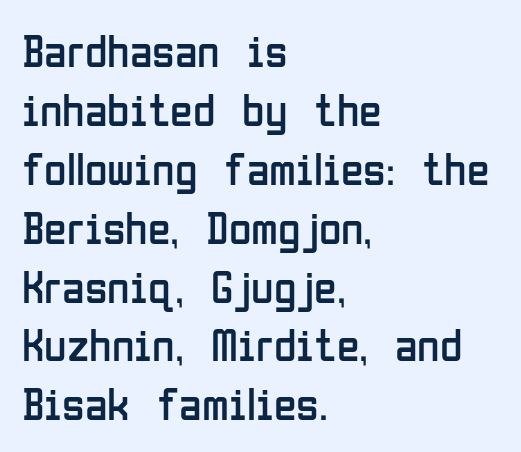
The image shows 46 px regular-weight, condensed sans-serif type, upright; set left-aligned, normal line spacing (1.28x), normal letter spacing, not underlined; low stroke contrast and a medium x-height.
